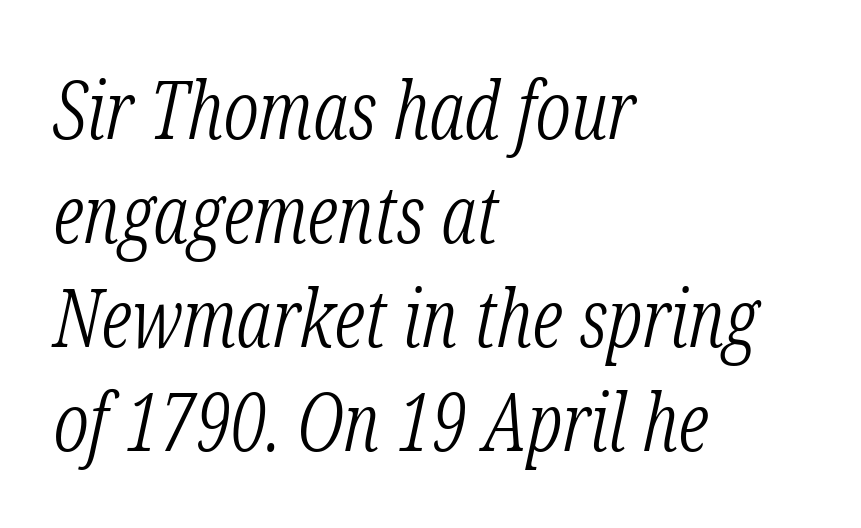
Here the glyphs are tracked normally, forming tight word shapes. Stems and bowls with no extra thickness — not bold. Honestly, the row spacing looks completely unremarkable. Old-style or modern, the face here clearly has serifs.
